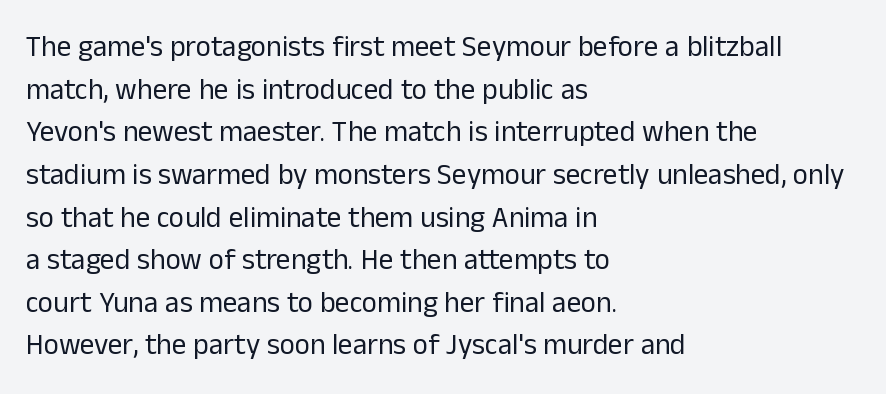
The specimen omits any rule beneath the text block's lines. This is sans-serif lettering, the kind often seen on screens and signage. Horizontally, the lines are justified to the leading edge only. Evenly set lines give the paragraph a standard silhouette. The specimen reads as upright at a glance. Stroke mass is kept to a normal reading level or below.
